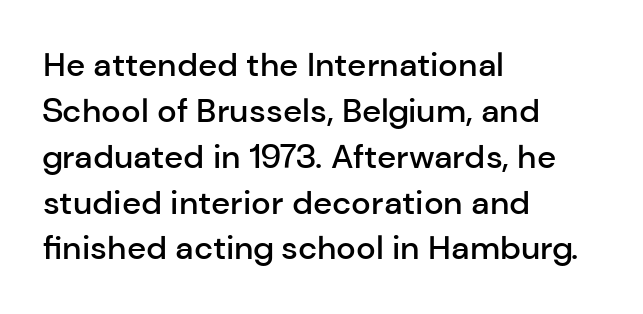
Is the letter spacing exaggerated? No — it looks like the ordinary default. Note: no serifs on the glyphs. These lines were composed using upright roman letters. Horizontal alignment here is leftward, the default for most running prose.
